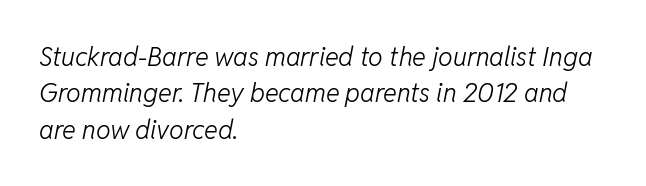
{"italic": "yes", "lean": "right", "slant_degrees": 11, "bold": "no", "underline": "no", "align": "left", "line_spacing": "normal", "line_spacing_ratio": 1.4, "letter_spacing": "normal", "letter_spacing_em": 0.0, "glyph_px": 26}
